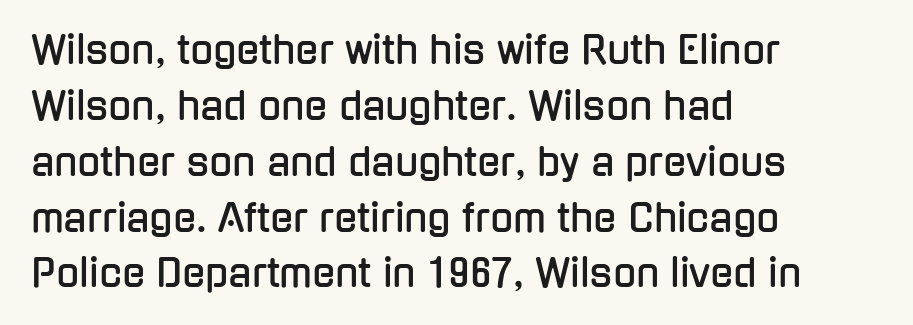
Q: Is the text italic (slanted)? A: No, it is upright.
Q: Is the typeface a serif or a sans-serif typeface? A: Sans-serif.
Q: Is the text underlined? A: No.
Q: How is the paragraph aligned? A: Left-aligned.
Q: Is the spacing between letters normal or unusually wide? A: Normal.
Q: Is the spacing between lines tight, normal or loose? A: Normal.
Q: Width (condensed, normal, or wide)? A: Condensed.
Q: Stroke contrast? A: Low.
Q: x-height? A: Medium.
Q: Monospaced? A: No.
